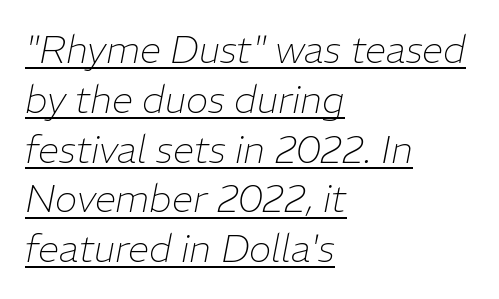
You could call the tracking neutral — neither tight nor loose. Summary of weight: not heavy and not bold. The text block is weighted toward the left margin, trailing off unevenly rightward. Successive baselines arrive at the customary interval. If you drew a line through each stem, it would be angled.
